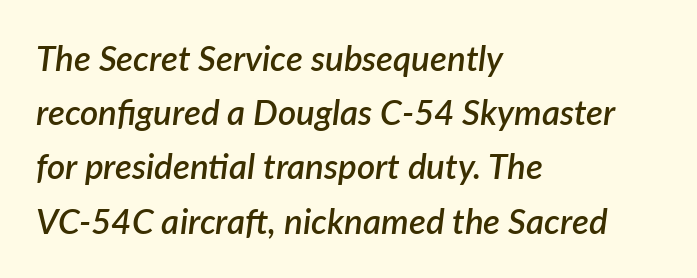
{"italic": "yes", "lean": "right", "slant_degrees": 7, "bold": "semi", "weight": "semibold", "width": "normal", "stroke_contrast": "low", "x_height": "medium", "monospaced": "no", "underline": "no", "align": "left", "line_spacing": "normal", "line_spacing_ratio": 1.55, "letter_spacing": "normal", "letter_spacing_em": 0.0, "glyph_px": 35}
